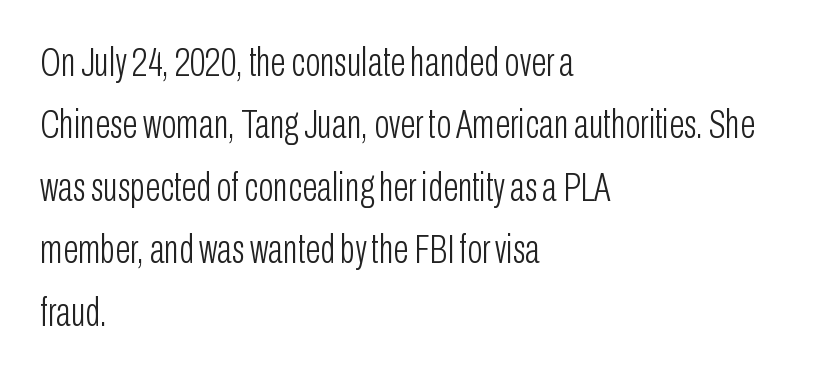
Q: Is the text bold? A: No.
Q: Is the text italic (slanted)? A: No, it is upright.
Q: Is the typeface a serif or a sans-serif typeface? A: Sans-serif.
Q: Is the text underlined? A: No.
Q: How is the paragraph aligned? A: Left-aligned.
Q: Is the spacing between letters normal or unusually wide? A: Normal.
Q: Is the spacing between lines tight, normal or loose? A: Normal.
Q: Width (condensed, normal, or wide)? A: Condensed.
Q: Stroke contrast? A: Low.
Q: x-height? A: Medium.
Q: Monospaced? A: No.
